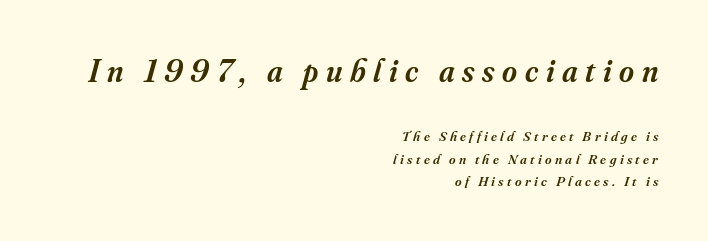
The image shows 32 px semibold serif type, italic (leaning right); set right-aligned, normal line spacing (1.61x), unusually wide letter spacing (+0.24 em), not underlined; the first (top) block is 2.29x larger; medium stroke contrast and a small x-height.
